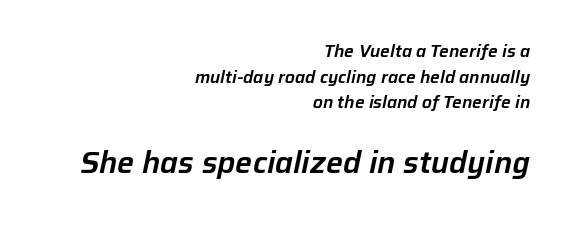
{"italic": "yes", "lean": "right", "slant_degrees": 12, "width": "normal", "stroke_contrast": "low", "x_height": "medium", "monospaced": "no", "underline": "no", "align": "right", "line_spacing": "normal", "line_spacing_ratio": 1.51, "letter_spacing": "normal", "letter_spacing_em": 0.0, "larger_block": "second", "size_ratio": 1.76, "glyph_px": 30}
